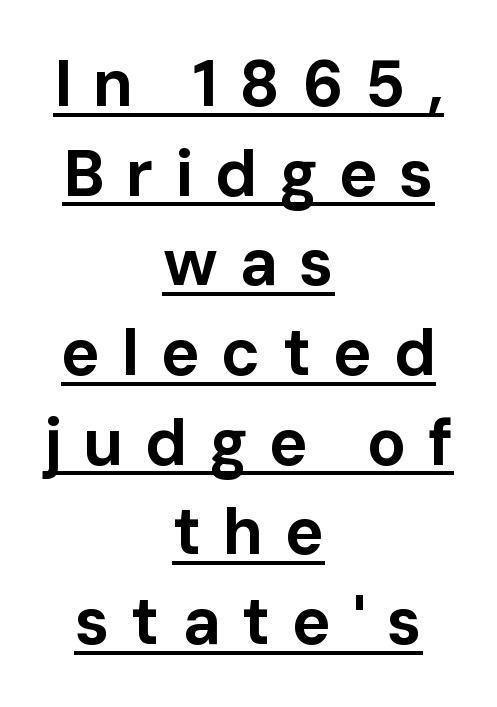
{"serif": "no", "italic": "no", "bold": "yes", "weight": "bold", "width": "normal", "stroke_contrast": "low", "x_height": "medium", "monospaced": "no", "underline": "yes", "align": "center", "line_spacing": "normal", "line_spacing_ratio": 1.38, "letter_spacing": "wide", "letter_spacing_em": 0.33, "glyph_px": 65}
